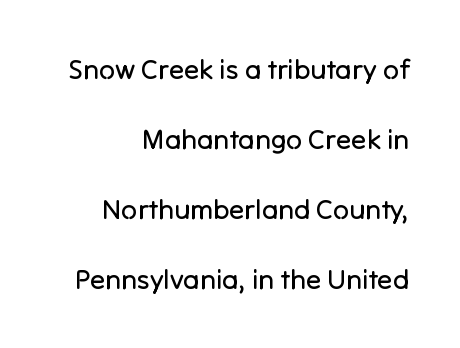
{"serif": "no", "italic": "no", "bold": "no", "weight": "regular", "width": "normal", "stroke_contrast": "low", "x_height": "medium", "monospaced": "no", "underline": "no", "align": "right", "line_spacing": "loose", "line_spacing_ratio": 2.5, "letter_spacing": "normal", "letter_spacing_em": 0.0, "glyph_px": 28}
